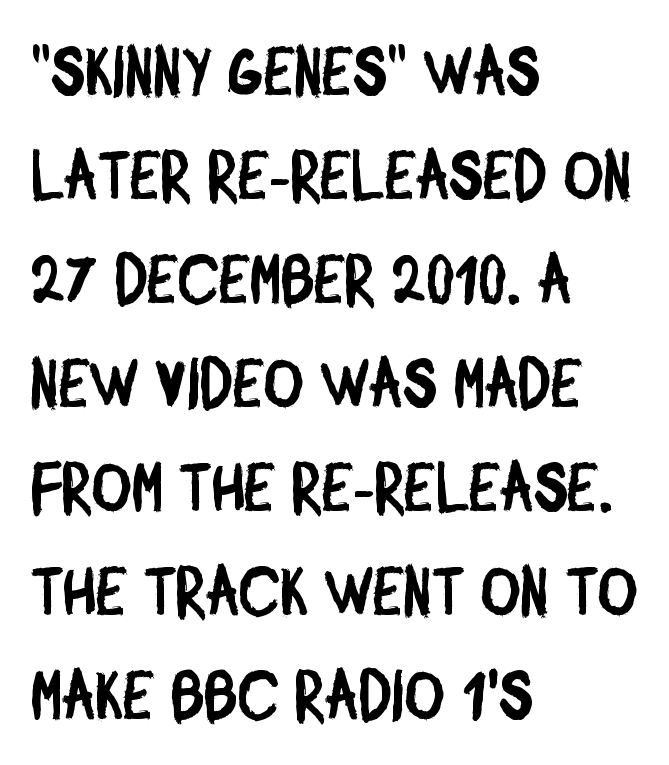
The image shows 68 px condensed sans-serif type; set left-aligned, normal line spacing (1.53x), normal letter spacing, not underlined; low stroke contrast and a large x-height.
